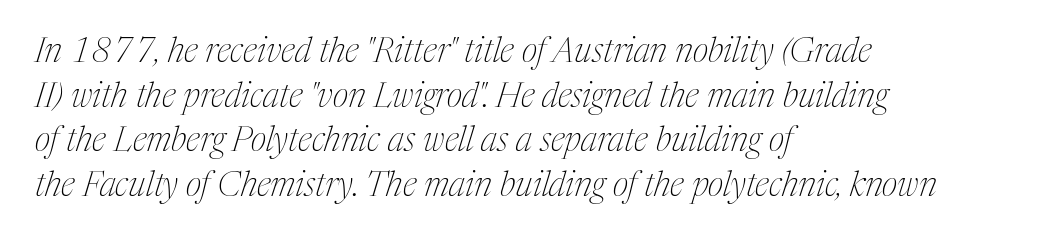
The image shows 34 px thin, condensed serif type, italic (leaning right); set left-aligned, normal line spacing (1.31x), normal letter spacing, not underlined; medium stroke contrast and a medium x-height.
